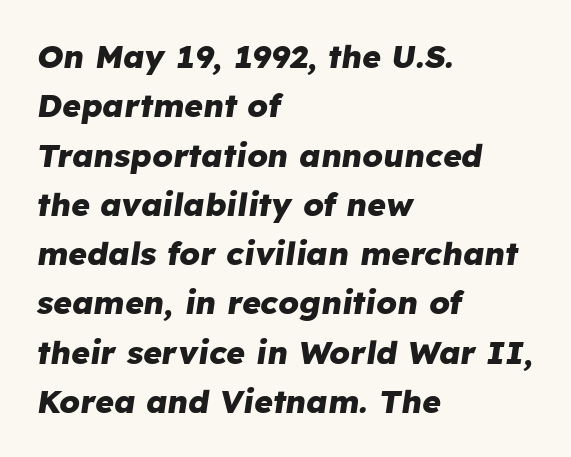
Nobody touched the tracking dial on this one. A classic flush-left, rag-right setting is used for this passage. Baseline-to-baseline distance is the conventional proportion of letter height. The space directly below the letters is spotless.
